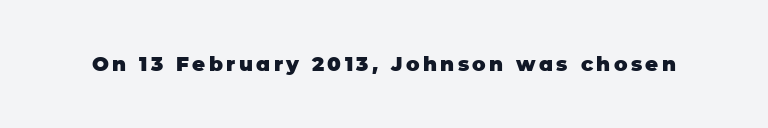
The type sits square on the baseline with zero lean. Lines of text with bare space underneath. Does the weight exceed regular? Yes, all the way to bold.
